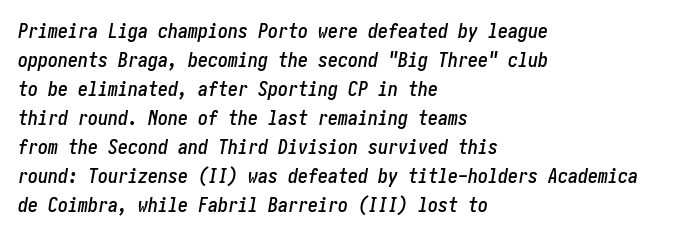
Q: Is the text italic (slanted)? A: Yes, it leans right by about 10 degrees.
Q: Is the text underlined? A: No.
Q: How is the paragraph aligned? A: Left-aligned.
Q: Is the spacing between letters normal or unusually wide? A: Normal.
Q: Is the spacing between lines tight, normal or loose? A: Normal.
